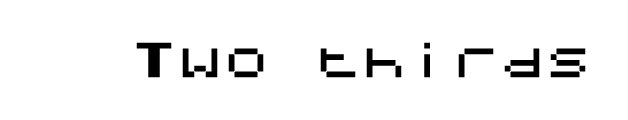
The image shows 46 px sans-serif type, upright; set normal letter spacing, not underlined; medium stroke contrast and a large x-height.
